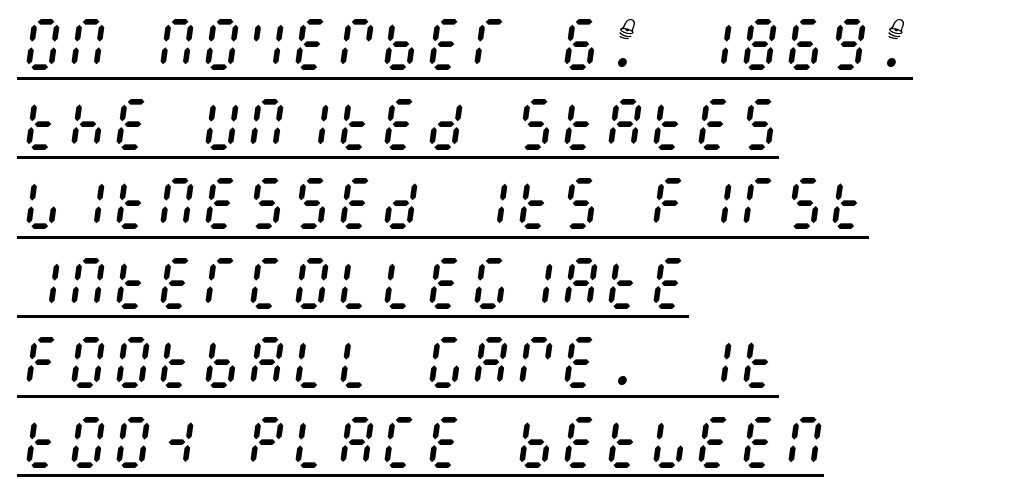
Q: Is the text bold? A: No.
Q: Is the text italic (slanted)? A: Yes, it leans right by about 8 degrees.
Q: Is the text underlined? A: Yes.
Q: How is the paragraph aligned? A: Left-aligned.
Q: Is the spacing between letters normal or unusually wide? A: Normal.
Q: Is the spacing between lines tight, normal or loose? A: Normal.
Q: Width (condensed, normal, or wide)? A: Condensed.
Q: Stroke contrast? A: Medium.
Q: x-height? A: Large.
